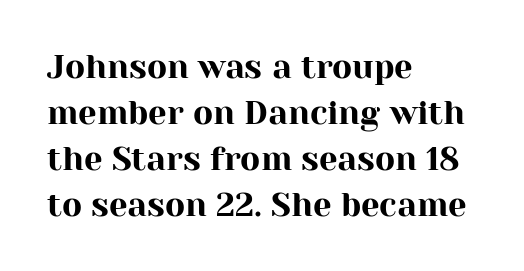
Q: Is the text italic (slanted)? A: No, it is upright.
Q: Is the typeface a serif or a sans-serif typeface? A: Serif.
Q: Is the text underlined? A: No.
Q: How is the paragraph aligned? A: Left-aligned.
Q: Is the spacing between letters normal or unusually wide? A: Normal.
Q: Is the spacing between lines tight, normal or loose? A: Normal.
Q: Width (condensed, normal, or wide)? A: Normal.
Q: Stroke contrast? A: High.
Q: x-height? A: Medium.
Q: Monospaced? A: No.
